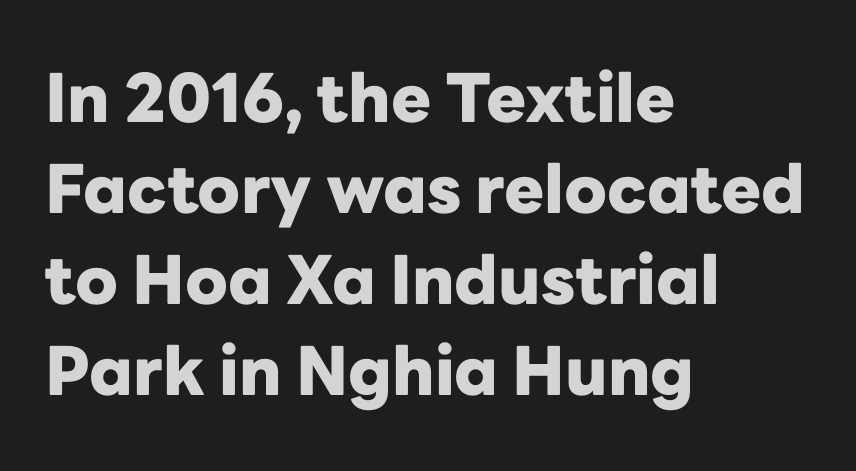
The area under the type is left untouched. This sample has the flowing, uneven cadence of proportional lettering. What stands out about the letter spacing? Nothing — it is the standard amount. The sample has been set heavy, in full bold.
